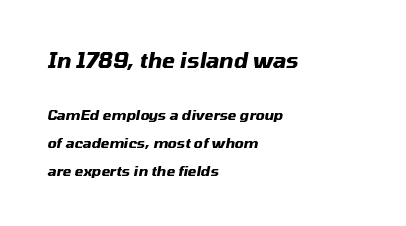
Line spacing here is loose. Short and long lines alike share a common starting point at left. Block one is the big one; block two sits smaller underneath. These words are printed bold, with thick strokes throughout.
